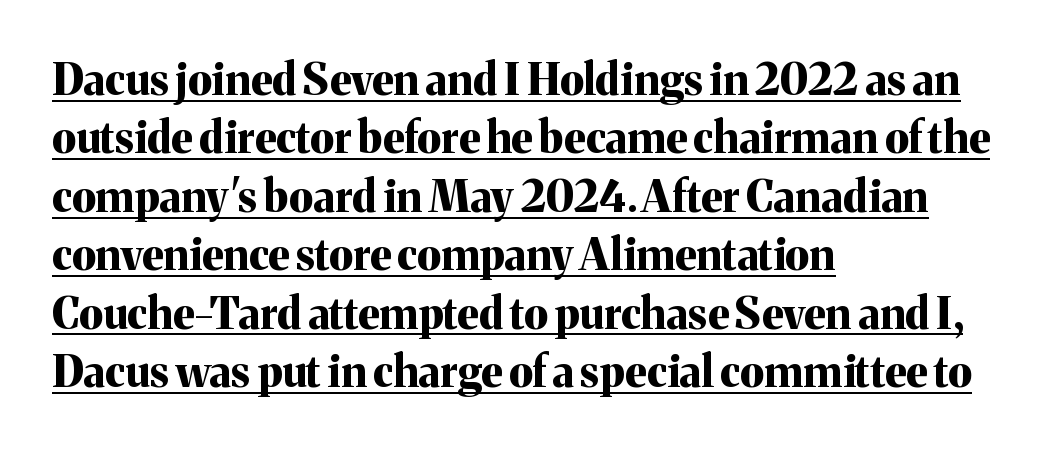
Q: Is the text bold? A: Yes.
Q: Is the text italic (slanted)? A: No, it is upright.
Q: Is the typeface a serif or a sans-serif typeface? A: Serif.
Q: Is the text underlined? A: Yes.
Q: How is the paragraph aligned? A: Left-aligned.
Q: Is the spacing between letters normal or unusually wide? A: Normal.
Q: Is the spacing between lines tight, normal or loose? A: Normal.
Q: Width (condensed, normal, or wide)? A: Normal.
Q: Stroke contrast? A: Medium.
Q: x-height? A: Medium.
Q: Monospaced? A: No.
